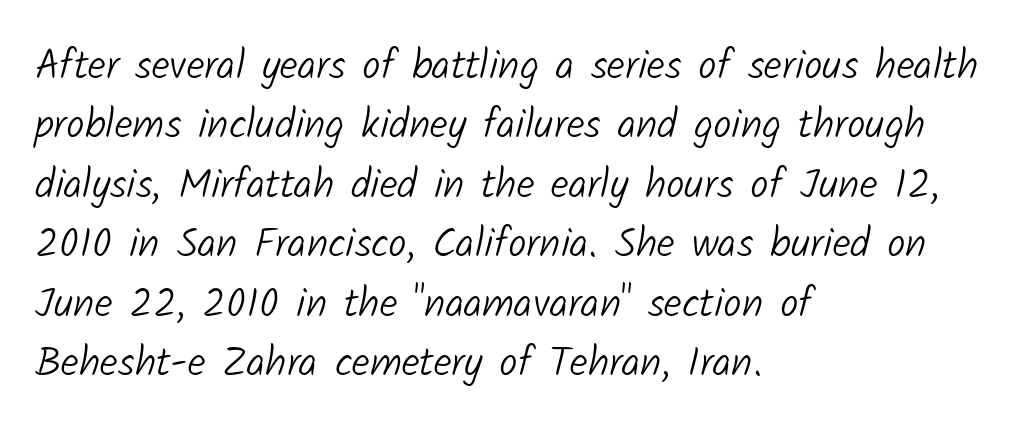
The image shows 41 px light sans-serif type; set left-aligned, normal line spacing (1.45x), normal letter spacing, not underlined; low stroke contrast and a medium x-height.
